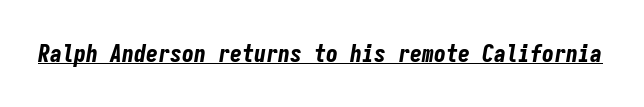
Q: Is the text bold? A: Yes.
Q: Is the text italic (slanted)? A: Yes, it leans right by about 9 degrees.
Q: Is the text underlined? A: Yes.
Q: Is the spacing between letters normal or unusually wide? A: Normal.
